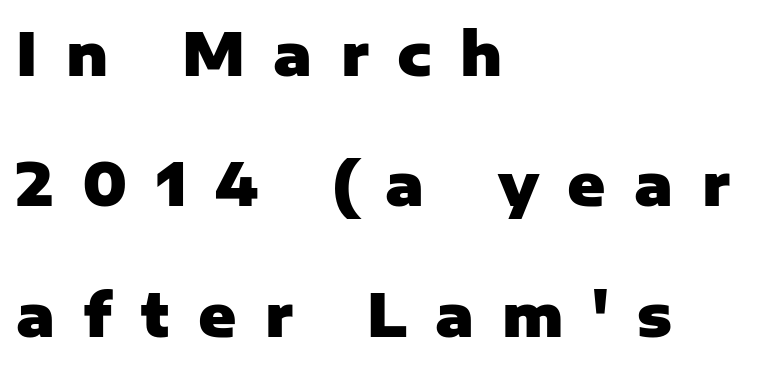
Q: Is the text bold? A: Yes.
Q: Is the text italic (slanted)? A: No, it is upright.
Q: Is the typeface a serif or a sans-serif typeface? A: Sans-serif.
Q: Is the text underlined? A: No.
Q: How is the paragraph aligned? A: Left-aligned.
Q: Is the spacing between letters normal or unusually wide? A: Unusually wide.
Q: Is the spacing between lines tight, normal or loose? A: Loose.
Q: Width (condensed, normal, or wide)? A: Normal.
Q: Stroke contrast? A: Low.
Q: x-height? A: Medium.
Q: Monospaced? A: No.
